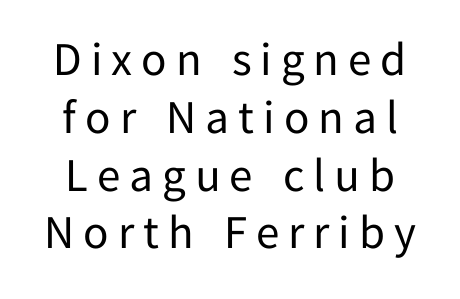
The image shows 47 px regular-weight sans-serif type, upright; set centered, line spacing 1.23x, not underlined; low stroke contrast and a medium x-height.
